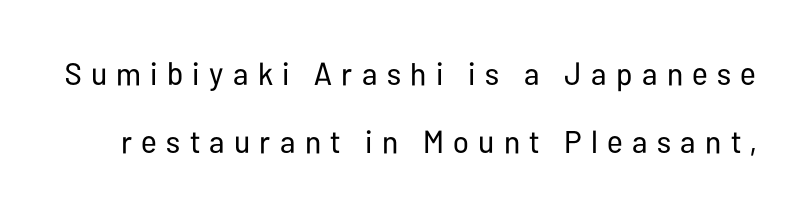
Q: Is the text bold? A: No.
Q: Is the text italic (slanted)? A: No, it is upright.
Q: Is the typeface a serif or a sans-serif typeface? A: Sans-serif.
Q: Is the text underlined? A: No.
Q: Is the spacing between letters normal or unusually wide? A: Unusually wide.
Q: Is the spacing between lines tight, normal or loose? A: Loose.
Q: Width (condensed, normal, or wide)? A: Condensed.
Q: Stroke contrast? A: Low.
Q: x-height? A: Medium.
Q: Monospaced? A: No.
